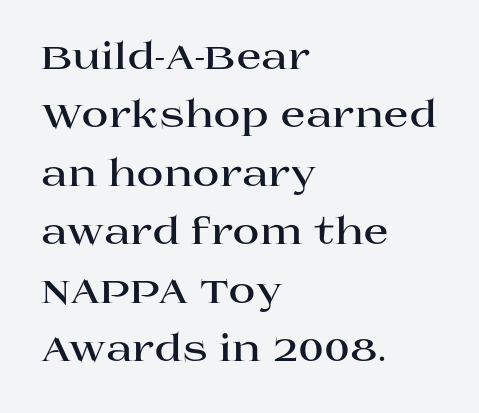
Vertical spacing — default. In terms of weight, the rendering is a true, heavy bold. Line starts are locked; line ends wander. Vertical strokes here are truly vertical. Each letter keeps its own natural width here, so spacing adapts to shape.
